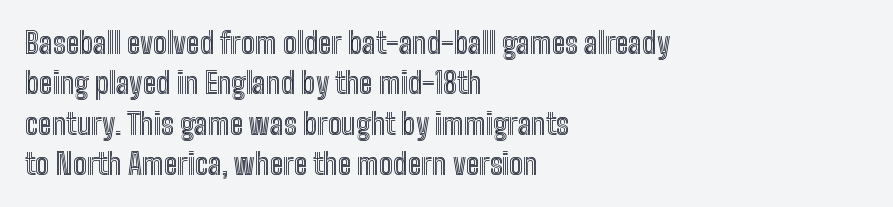
A typesetter would call this leading conventional body-copy spacing. The specimen omits any rule beneath the text block's lines. Standard letterfit; no display-style spreading of the glyphs. These lines are rendered in a variable-pitch font. The paragraph shown leans on its left margin. This sample uses an upright cut, with every glyph sitting square on the baseline.
